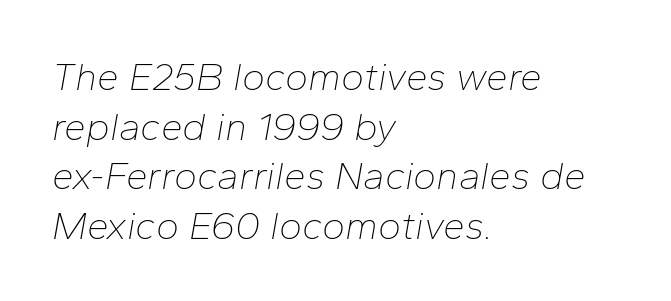
{"italic": "yes", "lean": "right", "slant_degrees": 10, "bold": "no", "weight": "thin", "width": "normal", "stroke_contrast": "low", "x_height": "medium", "monospaced": "no", "underline": "no", "align": "left", "line_spacing": "normal", "line_spacing_ratio": 1.27, "letter_spacing": "normal", "letter_spacing_em": 0.0, "glyph_px": 39}
